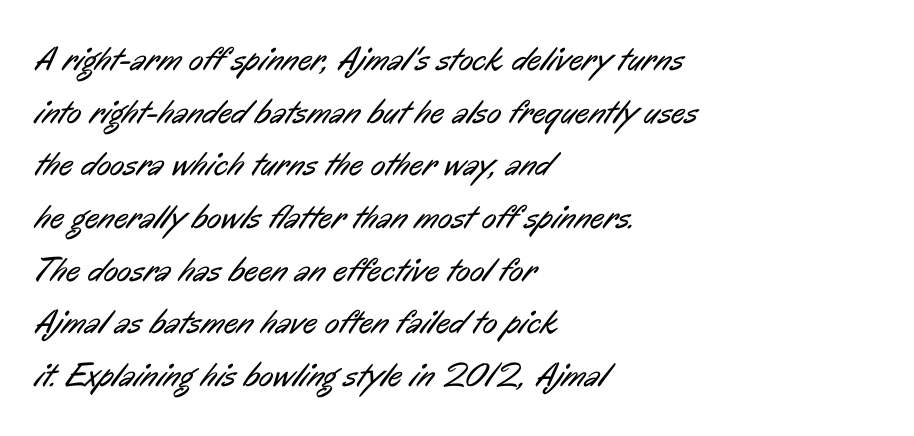
{"serif": "no", "bold": "no", "weight": "regular", "width": "condensed", "stroke_contrast": "low", "x_height": "medium", "monospaced": "no", "underline": "no", "align": "left", "line_spacing": "normal", "line_spacing_ratio": 1.55, "letter_spacing": "normal", "letter_spacing_em": 0.0, "glyph_px": 34}
